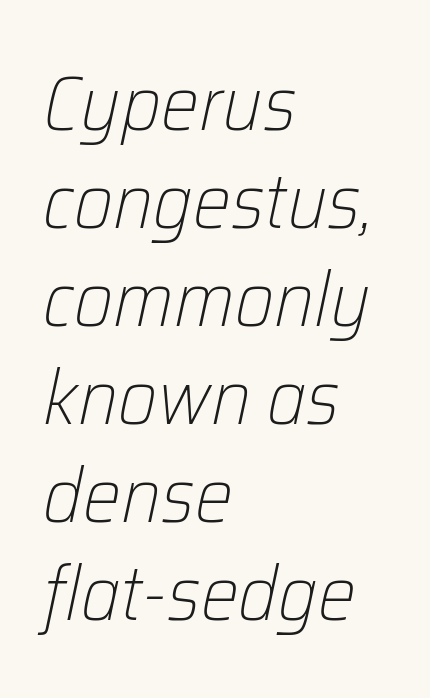
{"italic": "yes", "lean": "right", "slant_degrees": 12, "bold": "no", "weight": "light", "width": "normal", "stroke_contrast": "low", "x_height": "medium", "monospaced": "no", "underline": "no", "align": "left", "line_spacing": "normal", "line_spacing_ratio": 1.29, "letter_spacing": "normal", "letter_spacing_em": 0.0, "glyph_px": 76}
